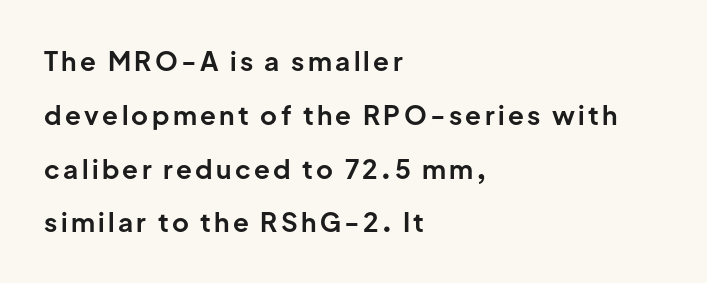
Loosely led — the rows are spread out. A student would call this left alignment; a typographer would say flush left, rag right. Clear beneath every line of the passage. Designer's note — italics off, roman on.
